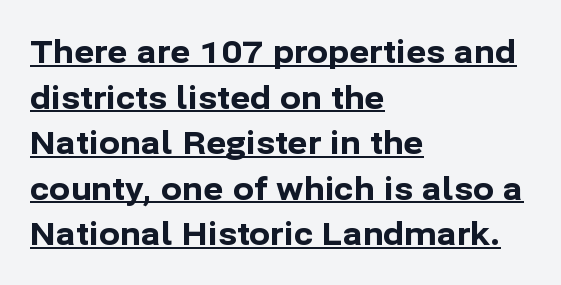
{"serif": "no", "italic": "no", "bold": "yes", "weight": "bold", "width": "normal", "stroke_contrast": "low", "x_height": "medium", "monospaced": "no", "underline": "yes", "align": "left", "line_spacing": "normal", "line_spacing_ratio": 1.47, "letter_spacing": "normal", "letter_spacing_em": 0.0, "glyph_px": 31}
